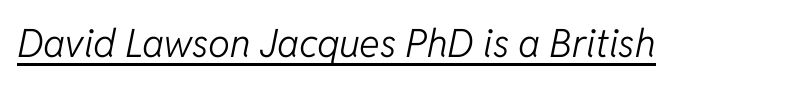
Q: Is the text bold? A: No.
Q: Is the text italic (slanted)? A: Yes, it leans right by about 11 degrees.
Q: Is the text underlined? A: Yes.
Q: Is the spacing between letters normal or unusually wide? A: Normal.
Q: Width (condensed, normal, or wide)? A: Normal.
Q: Stroke contrast? A: Low.
Q: x-height? A: Medium.
Q: Monospaced? A: No.
